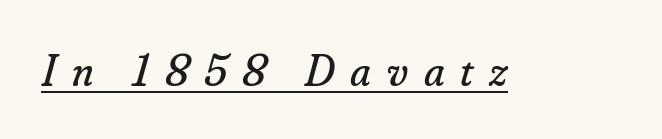
Q: Is the text bold? A: No.
Q: Is the text italic (slanted)? A: Yes, it leans right by about 16 degrees.
Q: Is the typeface a serif or a sans-serif typeface? A: Serif.
Q: Is the text underlined? A: Yes.
Q: Is the spacing between letters normal or unusually wide? A: Unusually wide.
Q: Width (condensed, normal, or wide)? A: Normal.
Q: Stroke contrast? A: Low.
Q: x-height? A: Small.
Q: Monospaced? A: No.
